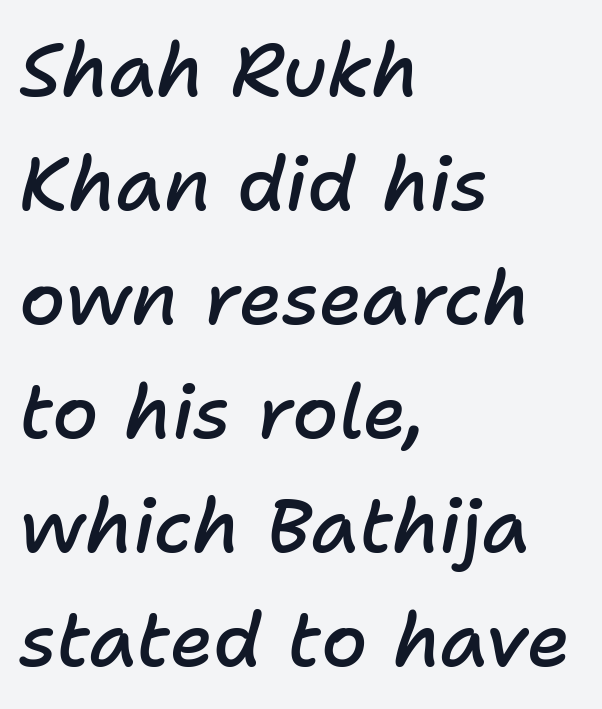
Q: Is the text bold? A: Semi-bold.
Q: Is the text italic (slanted)? A: Yes, it leans right by about 11 degrees.
Q: Is the text underlined? A: No.
Q: How is the paragraph aligned? A: Left-aligned.
Q: Is the spacing between letters normal or unusually wide? A: Normal.
Q: Is the spacing between lines tight, normal or loose? A: Normal.
Q: Width (condensed, normal, or wide)? A: Normal.
Q: Stroke contrast? A: Low.
Q: x-height? A: Medium.
Q: Monospaced? A: No.
